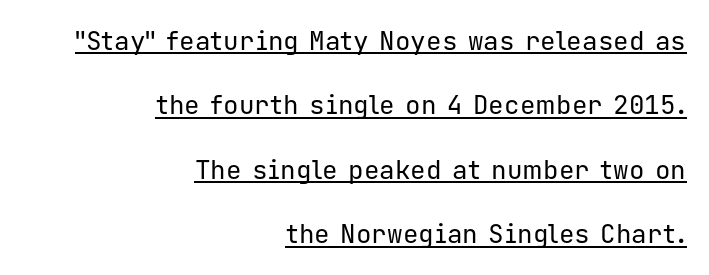
Q: Is the text bold? A: No.
Q: Is the text italic (slanted)? A: No, it is upright.
Q: Is the text underlined? A: Yes.
Q: How is the paragraph aligned? A: Right-aligned.
Q: Is the spacing between letters normal or unusually wide? A: Normal.
Q: Is the spacing between lines tight, normal or loose? A: Loose.
